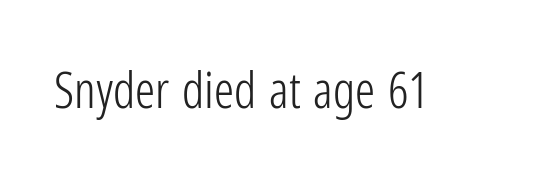
The image shows 50 px light, condensed sans-serif type, upright; set normal letter spacing, not underlined; low stroke contrast and a medium x-height.
